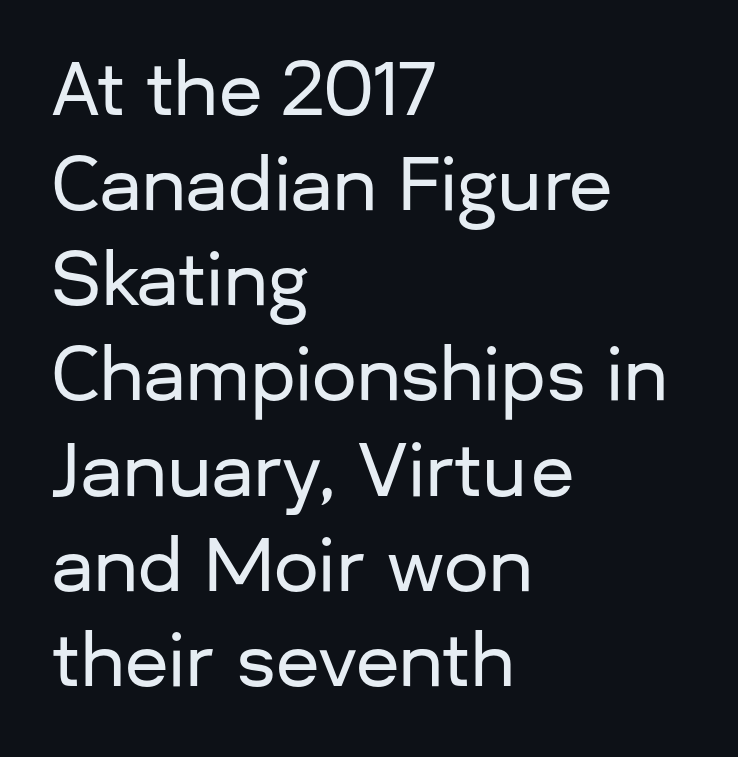
{"serif": "no", "italic": "no", "width": "normal", "stroke_contrast": "low", "x_height": "medium", "monospaced": "no", "underline": "no", "align": "left", "line_spacing": "normal", "line_spacing_ratio": 1.34, "letter_spacing": "normal", "letter_spacing_em": 0.0, "glyph_px": 71}
